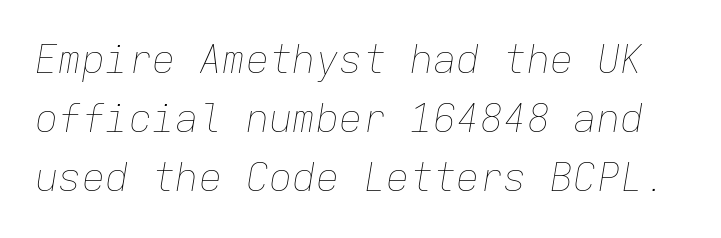
The passage shown is typed in a monospace face where columns stay perfectly aligned. A clean baseline with only descenders dipping below it. Unbolded letterforms with no extra heft. Regular leading. Compared with ordinary roman type, these characters are visibly tilted.
